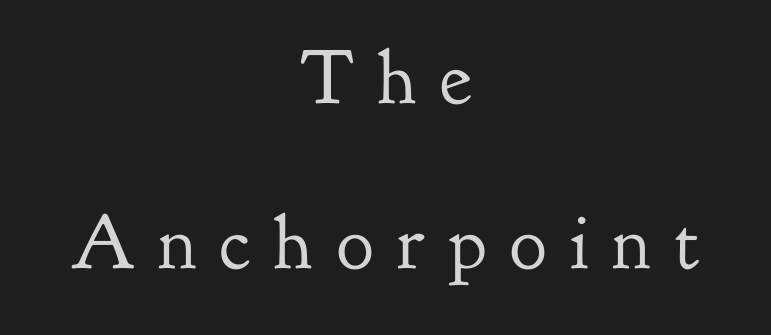
The image shows 77 px regular-weight serif type, upright; set centered, loose line spacing (2.14x), unusually wide letter spacing (+0.31 em), not underlined; low stroke contrast and a small x-height.
